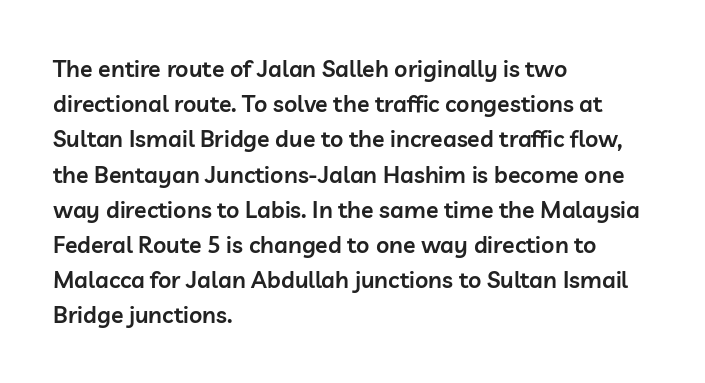
Q: Is the text bold? A: Semi-bold.
Q: Is the text italic (slanted)? A: No, it is upright.
Q: Is the text underlined? A: No.
Q: How is the paragraph aligned? A: Left-aligned.
Q: Is the spacing between letters normal or unusually wide? A: Normal.
Q: Is the spacing between lines tight, normal or loose? A: Normal.
